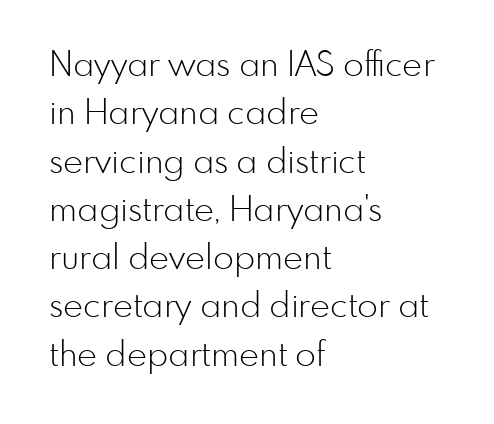
The foot of each line stays bare and open. Are there feet on the stems? There aren't — it's a sans. Left-aligned paragraph, ragged on the right. Is the letter spacing exaggerated? No — it looks like the ordinary default.
